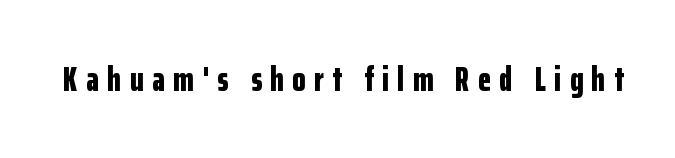
{"serif": "no", "italic": "no", "bold": "yes", "weight": "bold", "width": "condensed", "stroke_contrast": "low", "x_height": "medium", "monospaced": "no", "underline": "no", "letter_spacing": "wide", "letter_spacing_em": 0.25, "glyph_px": 34}
